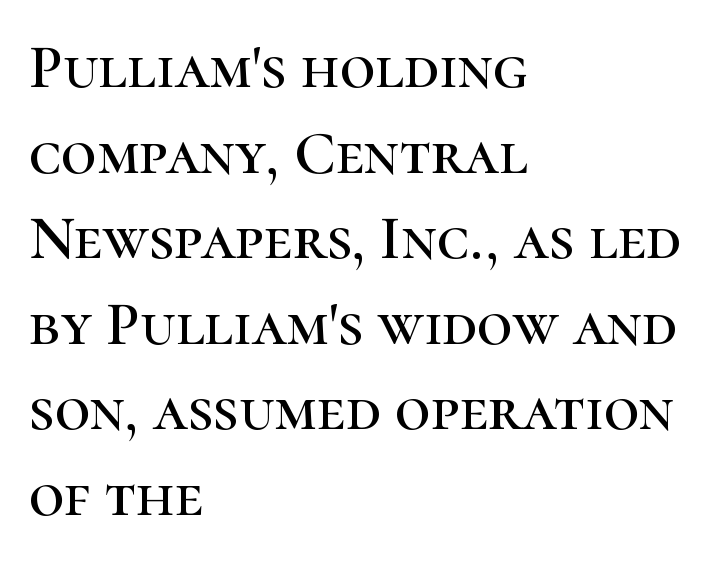
Q: Is the text italic (slanted)? A: No, it is upright.
Q: Is the typeface a serif or a sans-serif typeface? A: Serif.
Q: Is the text underlined? A: No.
Q: How is the paragraph aligned? A: Left-aligned.
Q: Is the spacing between letters normal or unusually wide? A: Normal.
Q: Is the spacing between lines tight, normal or loose? A: Normal.
Q: Width (condensed, normal, or wide)? A: Normal.
Q: Stroke contrast? A: High.
Q: x-height? A: Medium.
Q: Monospaced? A: No.
